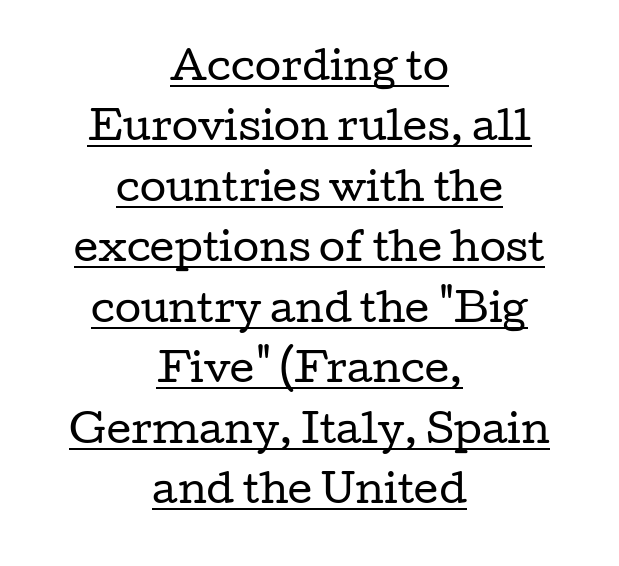
The image shows 38 px regular-weight, wide serif type, upright; set centered, normal line spacing (1.59x), normal letter spacing, underlined; low stroke contrast and a medium x-height.
